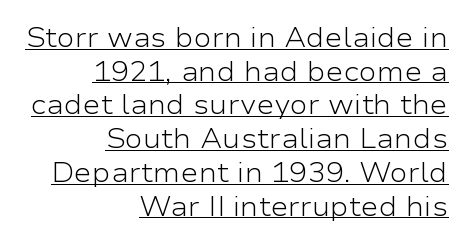
Compared with typical body copy, the letter spacing here is the same. Line spacing here is normal. The compositor pushed each line to the right boundary. The passage shown is underscored from start to finish. No italicization has been applied; the sample stays upright. Stem width sits at or under what a default text font uses.
